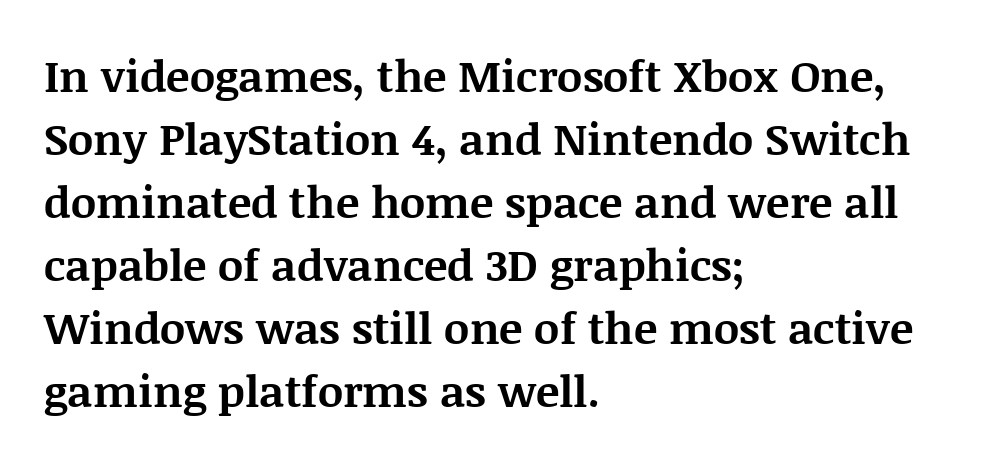
{"serif": "yes", "italic": "no", "bold": "yes", "weight": "bold", "width": "normal", "stroke_contrast": "medium", "x_height": "large", "monospaced": "no", "underline": "no", "align": "left", "line_spacing": "normal", "line_spacing_ratio": 1.43, "letter_spacing": "normal", "letter_spacing_em": 0.0, "glyph_px": 44}
